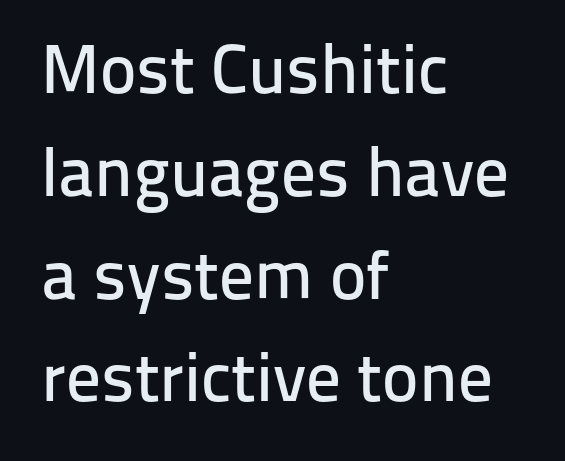
Style check: upright. You could not count columns in this text — the font is proportionally spaced. A normal amount of white space separates one row of letters from the next. Observe the absence of serifs on each vertical stroke in this sample.
